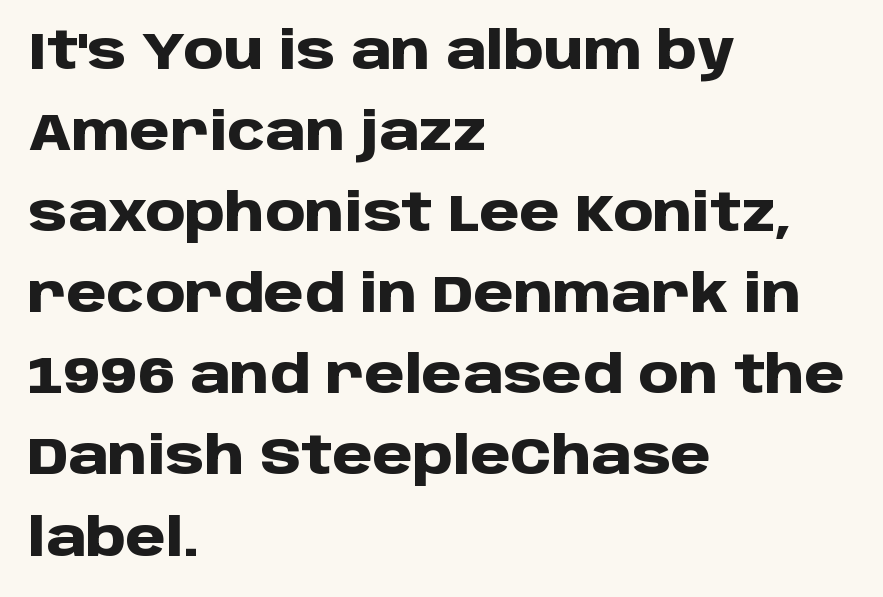
{"serif": "no", "italic": "no", "bold": "yes", "weight": "heavy", "width": "normal", "stroke_contrast": "low", "x_height": "large", "monospaced": "no", "underline": "no", "align": "left", "line_spacing": "normal", "line_spacing_ratio": 1.59, "letter_spacing": "normal", "letter_spacing_em": 0.0, "glyph_px": 51}
